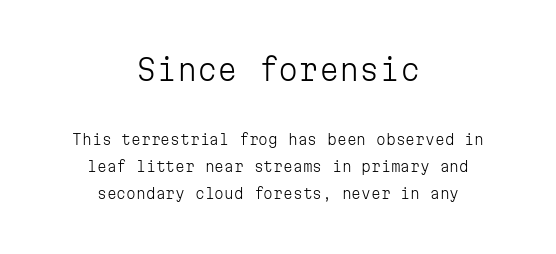
{"serif": "no", "italic": "no", "bold": "no", "weight": "light", "width": "normal", "stroke_contrast": "low", "x_height": "medium", "monospaced": "yes", "underline": "no", "align": "center", "line_spacing": "loose", "line_spacing_ratio": 1.92, "letter_spacing": "normal", "letter_spacing_em": 0.0, "larger_block": "first", "size_ratio": 2.07, "glyph_px": 29}
